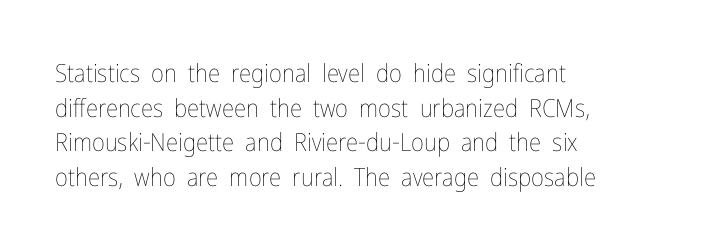
{"italic": "no", "bold": "no", "underline": "no", "align": "left", "line_spacing": "normal", "line_spacing_ratio": 1.39, "letter_spacing": "normal", "letter_spacing_em": 0.0, "glyph_px": 25}
